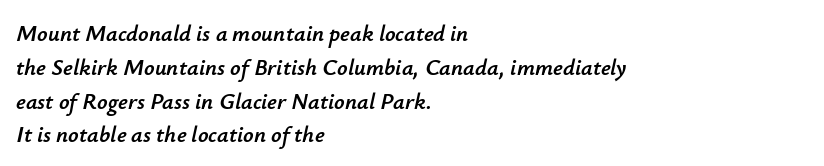
{"italic": "yes", "lean": "right", "slant_degrees": 12, "underline": "no", "align": "left", "line_spacing": "normal", "line_spacing_ratio": 1.47, "letter_spacing": "normal", "letter_spacing_em": 0.0, "glyph_px": 23}
